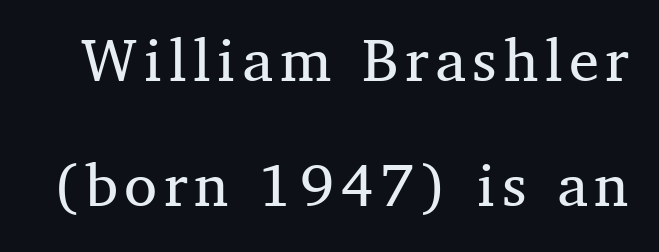
Type without underlining. Small tapered or slab feet sit at the stroke ends, so this counts as serif. Weight: in the light-to-regular range. Nope, not italic — everything's standing straight.
